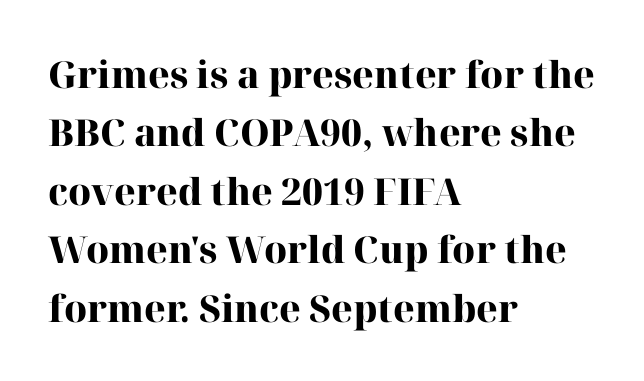
On the weight axis this lands at bold, roughly 700. Underline: absent. The designer went with a serif here, giving each stem small feet. Baseline-to-baseline distance is the conventional proportion of letter height. These lines stack with their left ends in a neat column.
